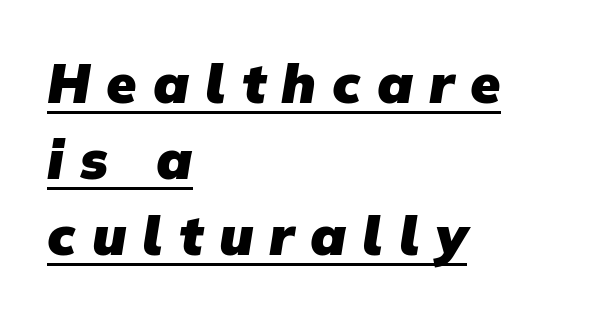
{"serif": "no", "bold": "yes", "weight": "heavy", "width": "normal", "stroke_contrast": "low", "x_height": "medium", "monospaced": "no", "underline": "yes", "align": "left", "line_spacing": "normal", "line_spacing_ratio": 1.38, "letter_spacing": "wide", "letter_spacing_em": 0.29, "glyph_px": 55}
